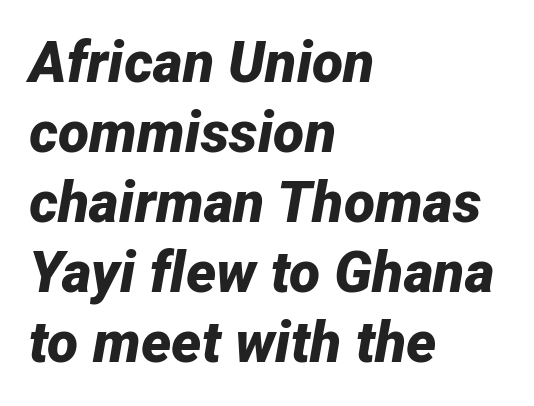
The image shows 57 px bold type, italic (leaning right); set left-aligned, line spacing 1.23x, normal letter spacing, not underlined; low stroke contrast and a medium x-height.
